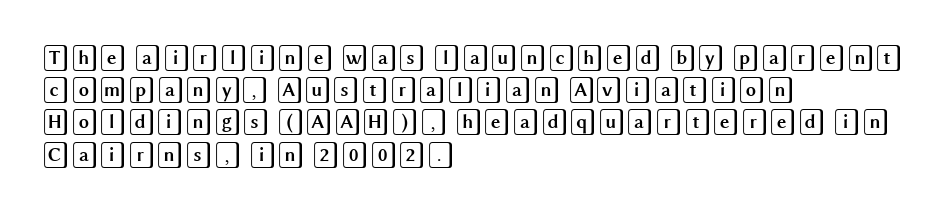
{"italic": "no", "underline": "no", "align": "left", "line_spacing_ratio": 1.24, "letter_spacing": "normal", "letter_spacing_em": 0.0, "glyph_px": 26}
